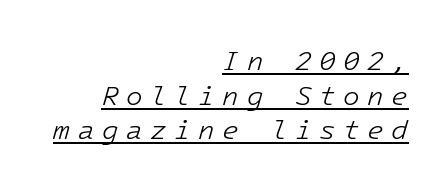
Q: Is the text bold? A: No.
Q: Is the text italic (slanted)? A: Yes, it leans right by about 16 degrees.
Q: Is the text underlined? A: Yes.
Q: How is the paragraph aligned? A: Right-aligned.
Q: Is the spacing between letters normal or unusually wide? A: Unusually wide.
Q: Is the spacing between lines tight, normal or loose? A: Normal.
